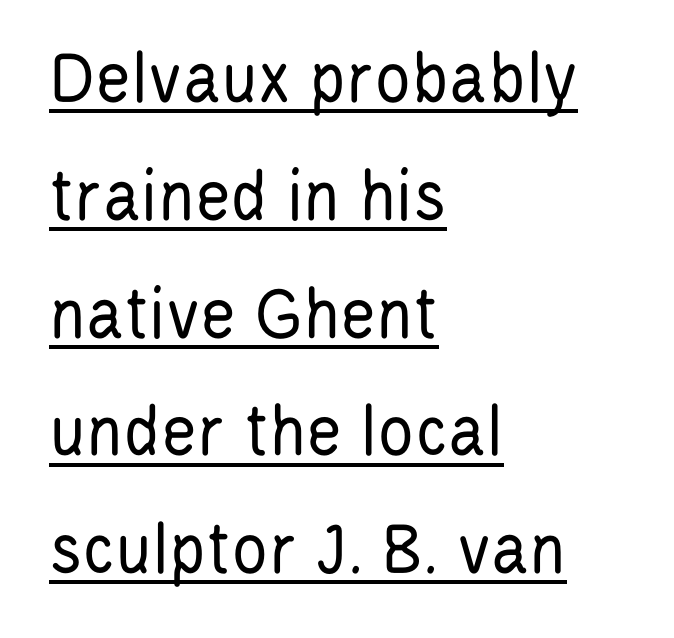
The line texture is even and compact thanks to regular tracking. The typeface has the unassuming heft of standard copy or less. The letters advance in unequal steps, a hallmark of proportional type. A sans-serif font was chosen for this passage.
